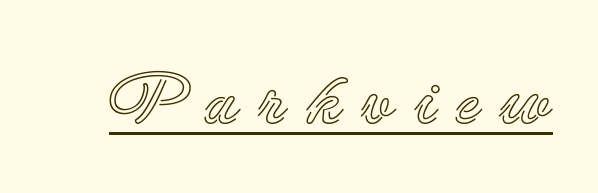
Q: Is the text italic (slanted)? A: Yes.
Q: Is the text underlined? A: Yes.
Q: Is the spacing between letters normal or unusually wide? A: Unusually wide.
Q: Width (condensed, normal, or wide)? A: Normal.
Q: x-height? A: Small.
Q: Monospaced? A: No.
